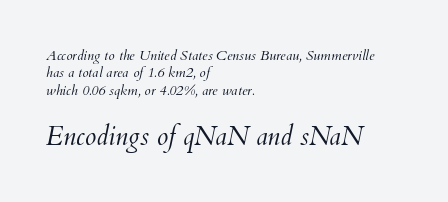
The image shows 26 px text type, italic (leaning right); set left-aligned, normal line spacing (1.25x), normal letter spacing, not underlined; the second (bottom) block is 1.86x larger.
